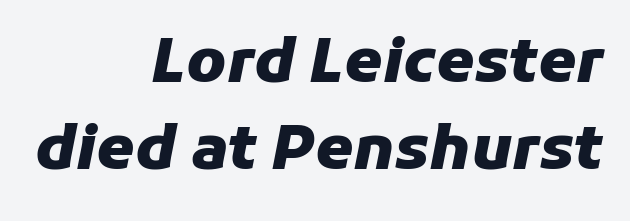
A typesetter would call this proportional, since set widths differ per character. How would I describe the line gaps? Plain and ordinary. Clear beneath every line of the passage. Rendered with sloped, italic letterforms. These lines keep a tight, regular rhythm from letter to letter.
